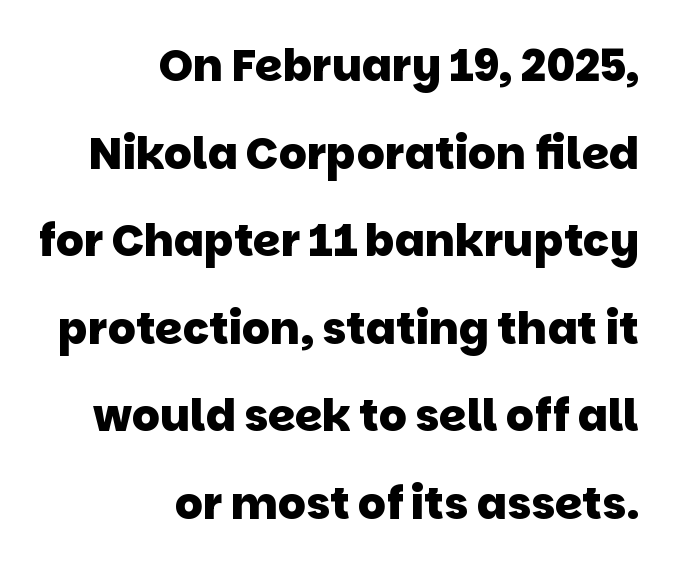
{"serif": "no", "bold": "yes", "weight": "heavy", "width": "normal", "stroke_contrast": "low", "x_height": "large", "monospaced": "no", "underline": "no", "align": "right", "line_spacing": "loose", "line_spacing_ratio": 1.99, "letter_spacing": "normal", "letter_spacing_em": 0.0, "glyph_px": 44}
